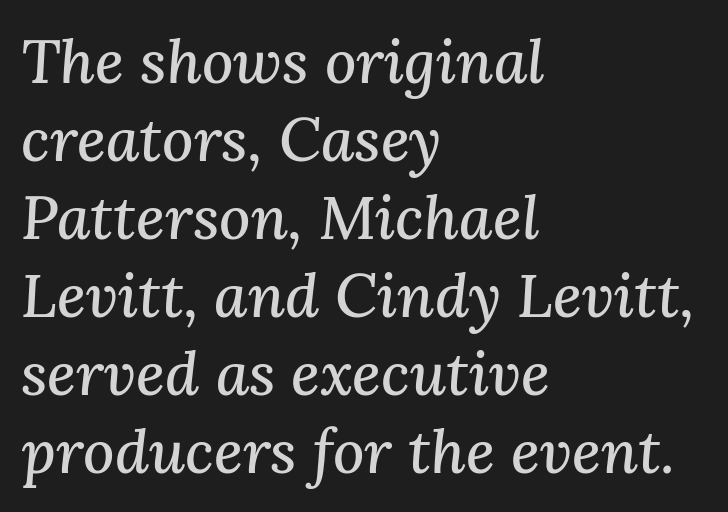
{"serif": "yes", "italic": "yes", "lean": "right", "slant_degrees": 3, "width": "normal", "stroke_contrast": "medium", "x_height": "medium", "monospaced": "no", "underline": "no", "align": "left", "line_spacing": "normal", "line_spacing_ratio": 1.28, "letter_spacing": "normal", "letter_spacing_em": 0.0, "glyph_px": 61}
